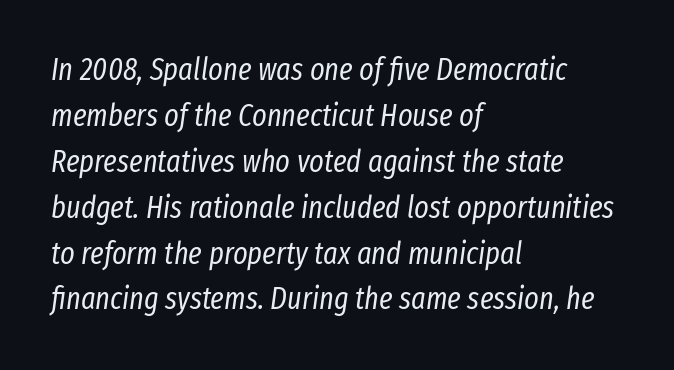
{"italic": "yes", "lean": "right", "slant_degrees": 8, "bold": "no", "weight": "regular", "width": "condensed", "stroke_contrast": "low", "x_height": "medium", "monospaced": "no", "underline": "no", "align": "left", "line_spacing": "normal", "line_spacing_ratio": 1.48, "letter_spacing": "normal", "letter_spacing_em": 0.0, "glyph_px": 31}
